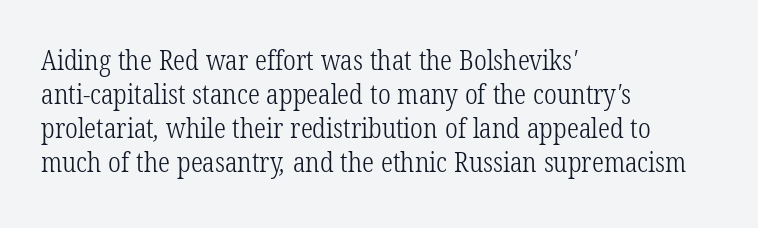
Q: Is the text bold? A: No.
Q: Is the text underlined? A: No.
Q: How is the paragraph aligned? A: Left-aligned.
Q: Is the spacing between letters normal or unusually wide? A: Normal.
Q: Is the spacing between lines tight, normal or loose? A: Normal.
